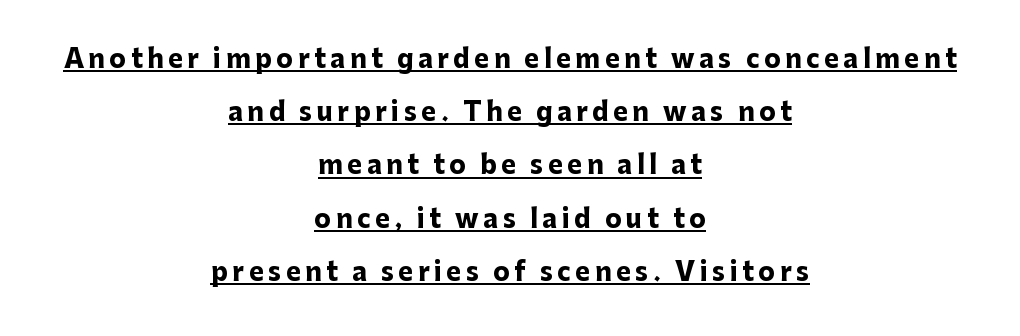
Q: Is the text bold? A: Yes.
Q: Is the text italic (slanted)? A: No, it is upright.
Q: Is the text underlined? A: Yes.
Q: How is the paragraph aligned? A: Centered.
Q: Is the spacing between lines tight, normal or loose? A: Loose.
